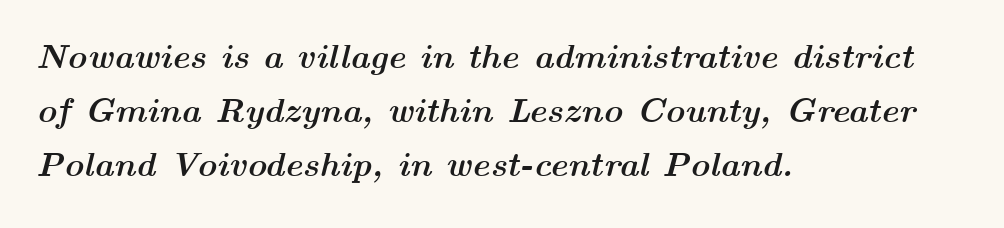
The image shows 34 px semibold, wide type, italic (leaning right); set left-aligned, normal line spacing (1.59x), normal letter spacing, not underlined; medium stroke contrast and a medium x-height.
